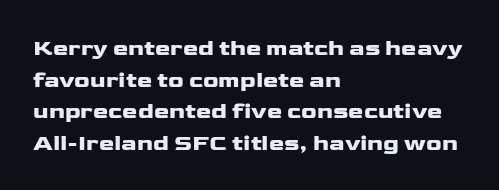
Q: Is the text italic (slanted)? A: No, it is upright.
Q: Is the text underlined? A: No.
Q: How is the paragraph aligned? A: Left-aligned.
Q: Is the spacing between letters normal or unusually wide? A: Normal.
Q: Is the spacing between lines tight, normal or loose? A: Normal.
